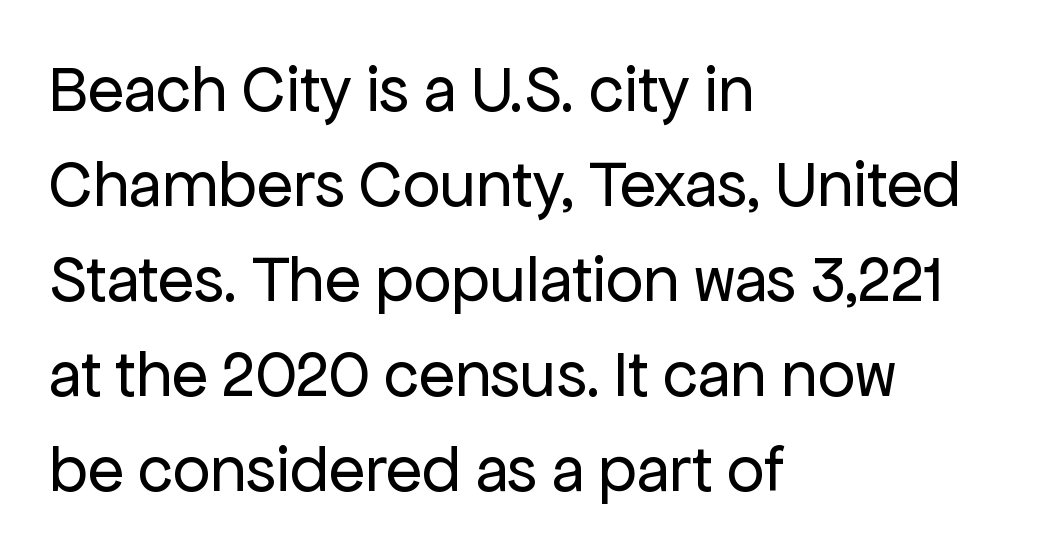
Q: Is the text bold? A: No.
Q: Is the text italic (slanted)? A: No, it is upright.
Q: Is the typeface a serif or a sans-serif typeface? A: Sans-serif.
Q: Is the text underlined? A: No.
Q: How is the paragraph aligned? A: Left-aligned.
Q: Is the spacing between letters normal or unusually wide? A: Normal.
Q: Is the spacing between lines tight, normal or loose? A: Normal.
Q: Width (condensed, normal, or wide)? A: Normal.
Q: Stroke contrast? A: Low.
Q: x-height? A: Medium.
Q: Monospaced? A: No.
